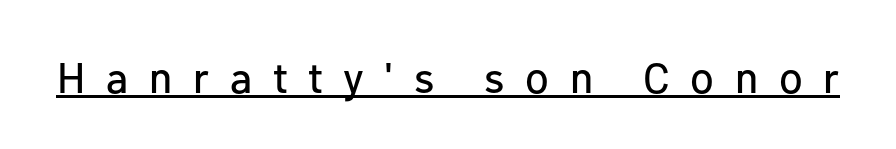
The image shows 43 px sans-serif type, upright; set unusually wide letter spacing (+0.48 em), underlined; low stroke contrast and a medium x-height.
